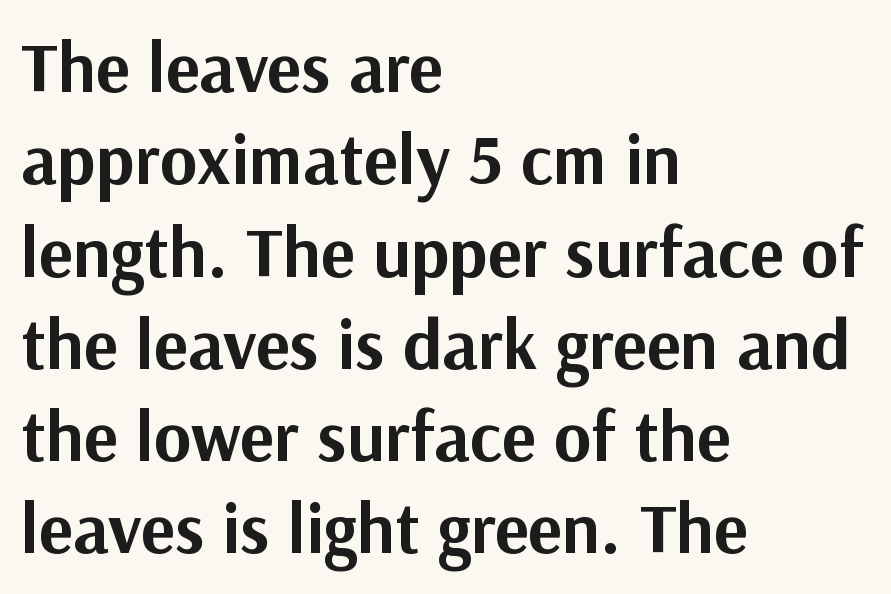
{"serif": "no", "italic": "no", "bold": "yes", "weight": "bold", "width": "normal", "stroke_contrast": "medium", "x_height": "medium", "monospaced": "no", "underline": "no", "align": "left", "line_spacing": "normal", "line_spacing_ratio": 1.3, "letter_spacing": "normal", "letter_spacing_em": 0.0, "glyph_px": 71}
